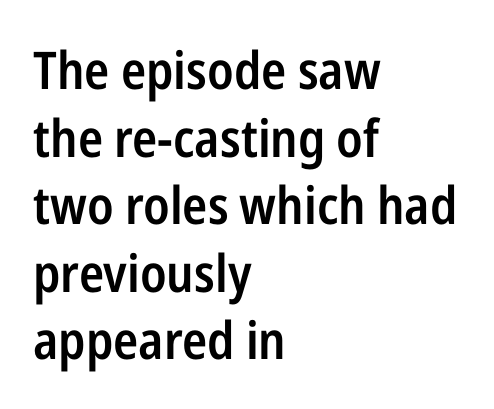
Q: Is the text bold? A: Semi-bold.
Q: Is the text italic (slanted)? A: No, it is upright.
Q: Is the typeface a serif or a sans-serif typeface? A: Sans-serif.
Q: Is the text underlined? A: No.
Q: How is the paragraph aligned? A: Left-aligned.
Q: Is the spacing between letters normal or unusually wide? A: Normal.
Q: Is the spacing between lines tight, normal or loose? A: Normal.
Q: Width (condensed, normal, or wide)? A: Condensed.
Q: Stroke contrast? A: Low.
Q: x-height? A: Medium.
Q: Monospaced? A: No.
